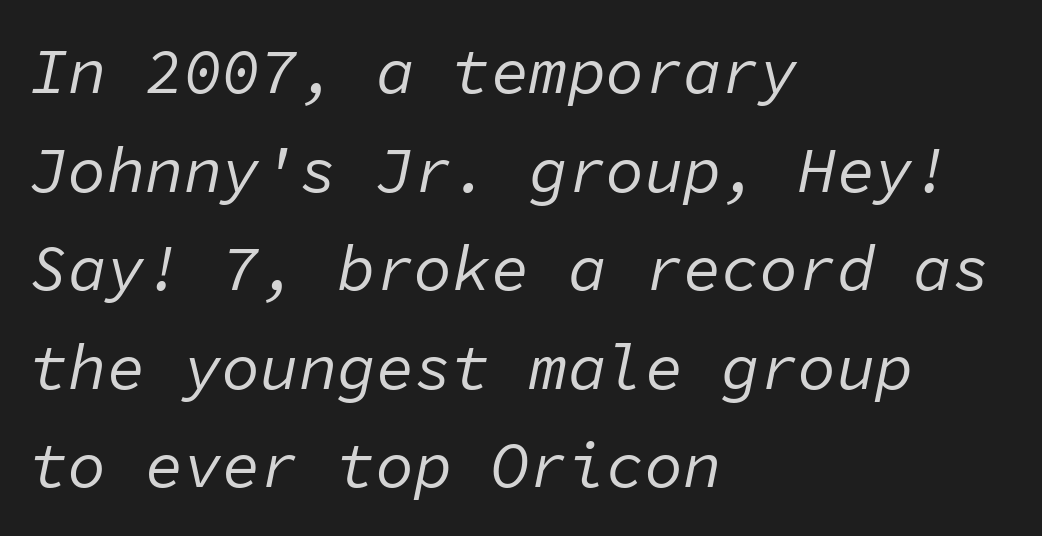
Q: Is the text bold? A: No.
Q: Is the text italic (slanted)? A: Yes, it leans right by about 11 degrees.
Q: Is the text underlined? A: No.
Q: How is the paragraph aligned? A: Left-aligned.
Q: Is the spacing between letters normal or unusually wide? A: Normal.
Q: Is the spacing between lines tight, normal or loose? A: Normal.
Q: Width (condensed, normal, or wide)? A: Normal.
Q: Stroke contrast? A: Low.
Q: x-height? A: Medium.
Q: Monospaced? A: Yes.
